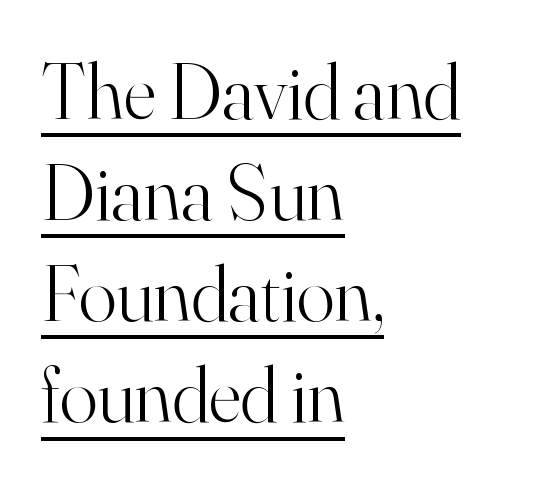
{"serif": "yes", "italic": "no", "bold": "no", "weight": "light", "width": "normal", "stroke_contrast": "high", "x_height": "small", "monospaced": "no", "underline": "yes", "align": "left", "line_spacing": "normal", "line_spacing_ratio": 1.28, "letter_spacing": "normal", "letter_spacing_em": 0.0, "glyph_px": 79}
